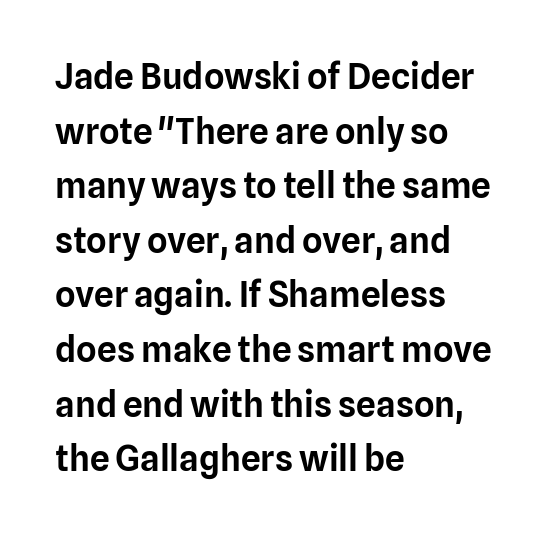
Q: Is the text italic (slanted)? A: No, it is upright.
Q: Is the typeface a serif or a sans-serif typeface? A: Sans-serif.
Q: Is the text underlined? A: No.
Q: How is the paragraph aligned? A: Left-aligned.
Q: Is the spacing between letters normal or unusually wide? A: Normal.
Q: Is the spacing between lines tight, normal or loose? A: Normal.
Q: Width (condensed, normal, or wide)? A: Normal.
Q: Stroke contrast? A: Low.
Q: x-height? A: Medium.
Q: Monospaced? A: No.
